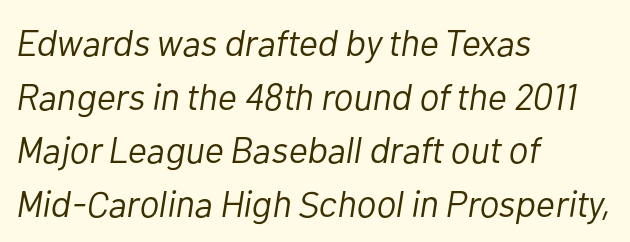
Q: Is the text bold? A: No.
Q: Is the text italic (slanted)? A: Yes, it leans right by about 10 degrees.
Q: Is the text underlined? A: No.
Q: How is the paragraph aligned? A: Left-aligned.
Q: Is the spacing between letters normal or unusually wide? A: Normal.
Q: Is the spacing between lines tight, normal or loose? A: Normal.
Q: Width (condensed, normal, or wide)? A: Normal.
Q: Stroke contrast? A: Low.
Q: x-height? A: Medium.
Q: Monospaced? A: No.
